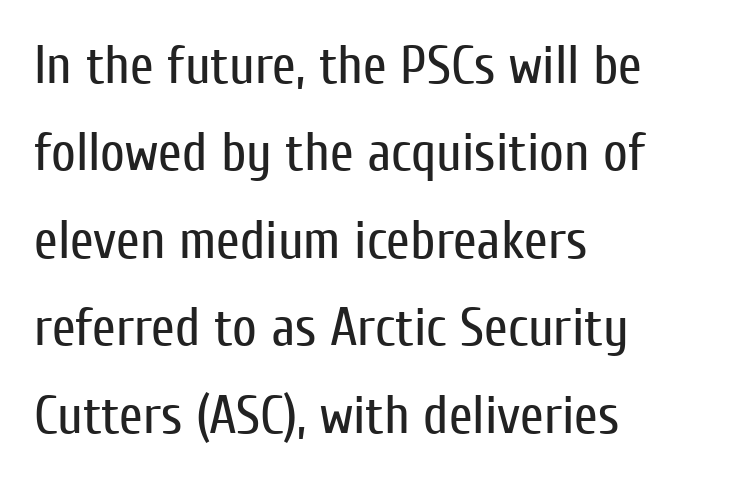
{"serif": "no", "italic": "no", "bold": "no", "weight": "regular", "width": "condensed", "stroke_contrast": "low", "x_height": "medium", "monospaced": "no", "underline": "no", "align": "left", "line_spacing": "normal", "line_spacing_ratio": 1.62, "letter_spacing": "normal", "letter_spacing_em": 0.0, "glyph_px": 54}
